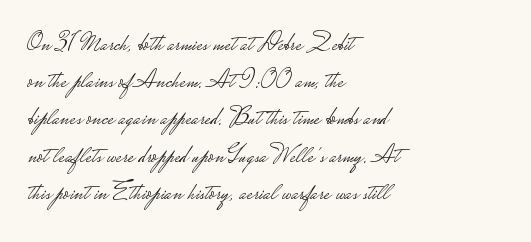
Q: Is the text bold? A: No.
Q: Is the text italic (slanted)? A: Yes.
Q: Is the text underlined? A: No.
Q: How is the paragraph aligned? A: Left-aligned.
Q: Is the spacing between letters normal or unusually wide? A: Normal.
Q: Is the spacing between lines tight, normal or loose? A: Normal.
